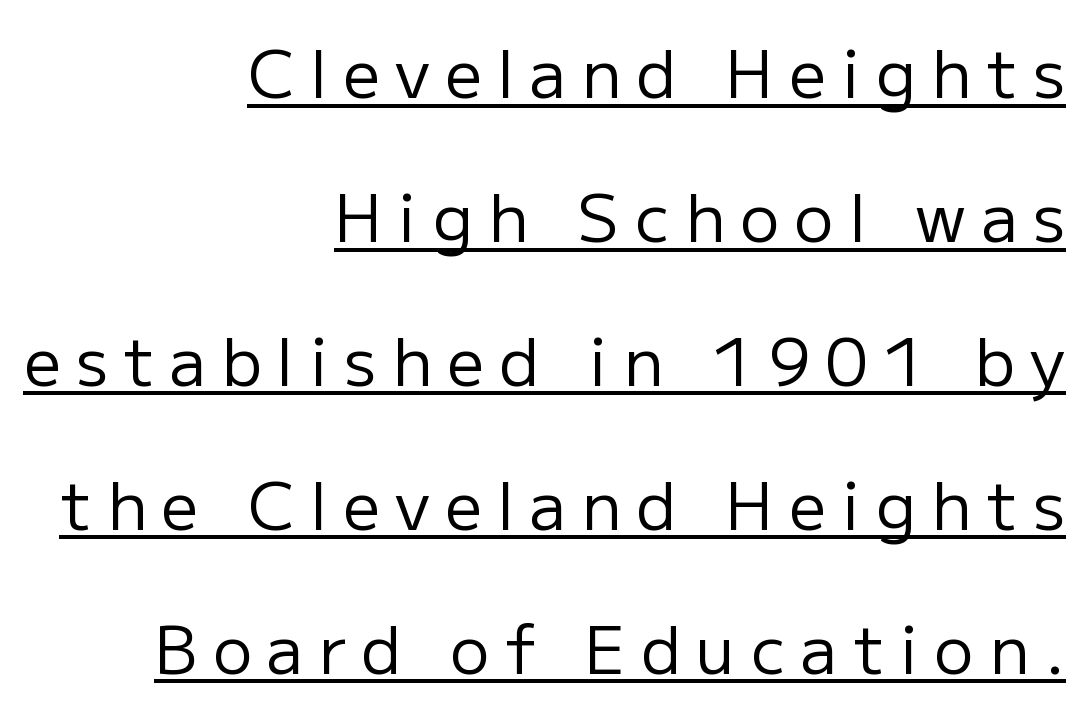
The image shows 66 px regular-weight sans-serif type, upright; set right-aligned, loose line spacing (2.18x), unusually wide letter spacing (+0.23 em), underlined; low stroke contrast and a medium x-height.
